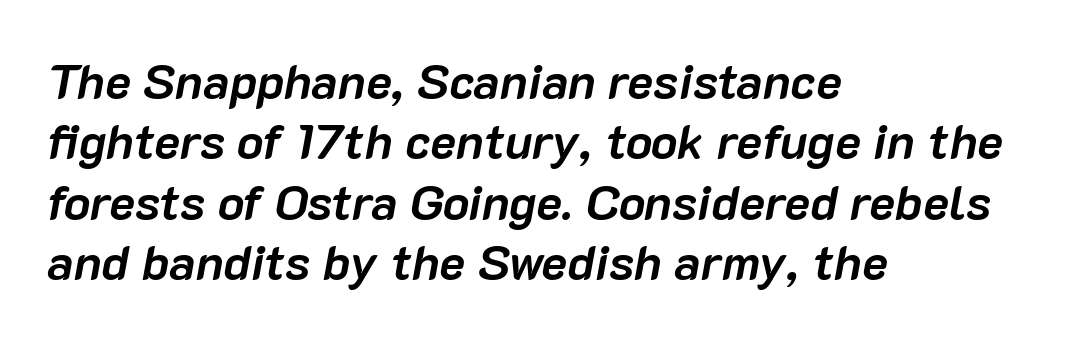
The image shows 49 px semibold type, italic (leaning right); set left-aligned, line spacing 1.23x, normal letter spacing, not underlined; low stroke contrast and a medium x-height.
